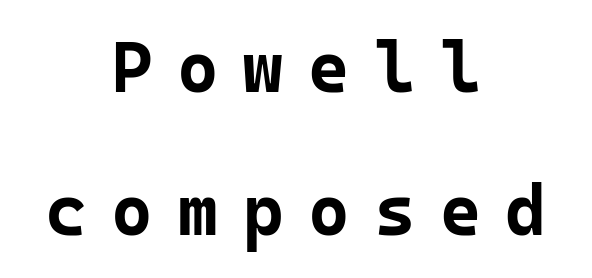
In terms of letterform style, serifs are entirely absent. The lettering holds an erect, upright posture throughout. The face used here is monospaced, like something from a code editor. Is there much room between lines? Yes — plenty of vertical air separates them. Emphasis by weight is at full strength: bold. Both edges are ragged and mirror each other, which tells us the setting is centered.
